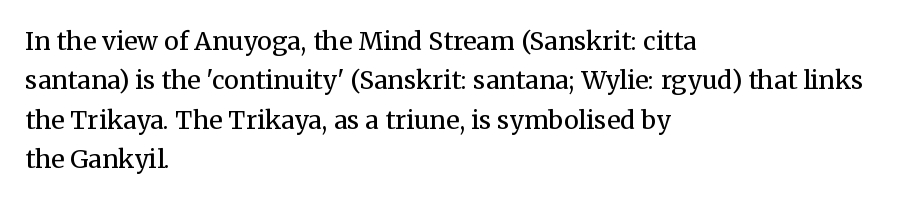
Q: Is the text bold? A: No.
Q: Is the text italic (slanted)? A: No, it is upright.
Q: Is the text underlined? A: No.
Q: How is the paragraph aligned? A: Left-aligned.
Q: Is the spacing between letters normal or unusually wide? A: Normal.
Q: Is the spacing between lines tight, normal or loose? A: Normal.
